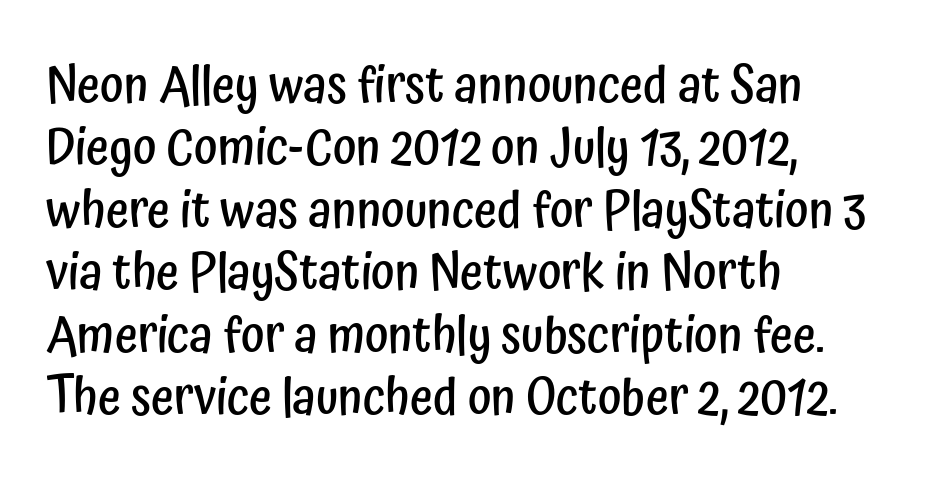
Posture: upright roman. The passage shown is semibold, sitting just below true bold. The rows are spaced the way most documents space them. Words appear dense and cohesive because spacing is normal. Check where the strokes stop: nothing finishes them off — pure sans. Descenders hang freely into open space.
